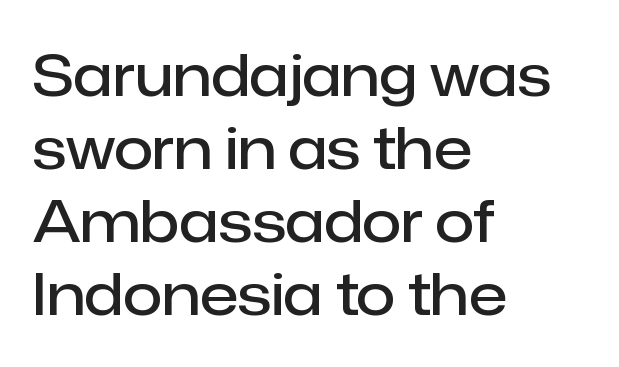
Q: Is the text bold? A: Semi-bold.
Q: Is the text italic (slanted)? A: No, it is upright.
Q: Is the typeface a serif or a sans-serif typeface? A: Sans-serif.
Q: Is the text underlined? A: No.
Q: How is the paragraph aligned? A: Left-aligned.
Q: Is the spacing between letters normal or unusually wide? A: Normal.
Q: Is the spacing between lines tight, normal or loose? A: Normal.
Q: Width (condensed, normal, or wide)? A: Normal.
Q: Stroke contrast? A: Low.
Q: x-height? A: Medium.
Q: Monospaced? A: No.
